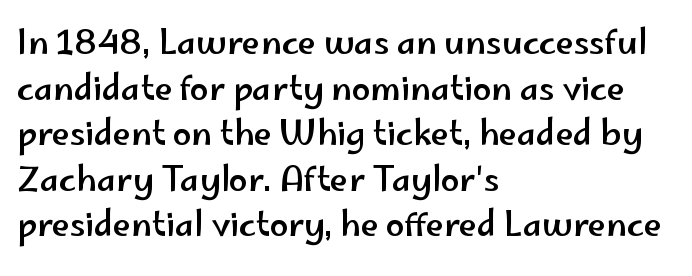
The type sits square on the baseline with zero lean. In terms of letterspacing, this is plain default setting. Each line starts at the same left margin while the right side varies. Look at the bottom of the vertical strokes: they stop flat, with no serifs.
